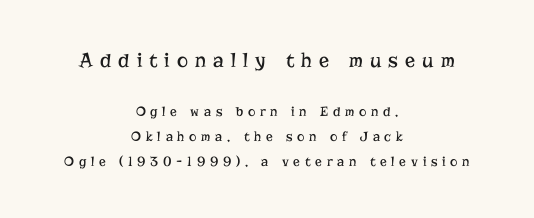
The image shows 21 px text type, upright; set centered, line spacing 1.8x, unusually wide letter spacing (+0.34 em), not underlined; the first (top) block is 1.5x larger.
